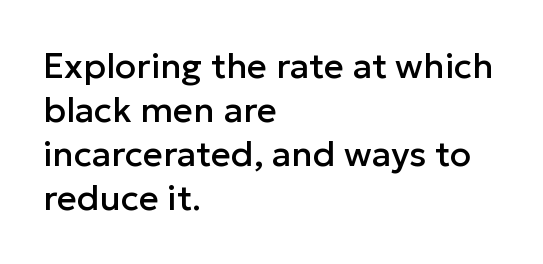
A sans-serif font was chosen for this passage. Unlike italic type, these characters show no tilt at all. Glance below the letters and you will spot only blank space. Compared with typical body copy, the letter spacing here is the same. The lines sit at an ordinary, default distance from one another. Do the characters align in a grid? No, the font is proportional.
